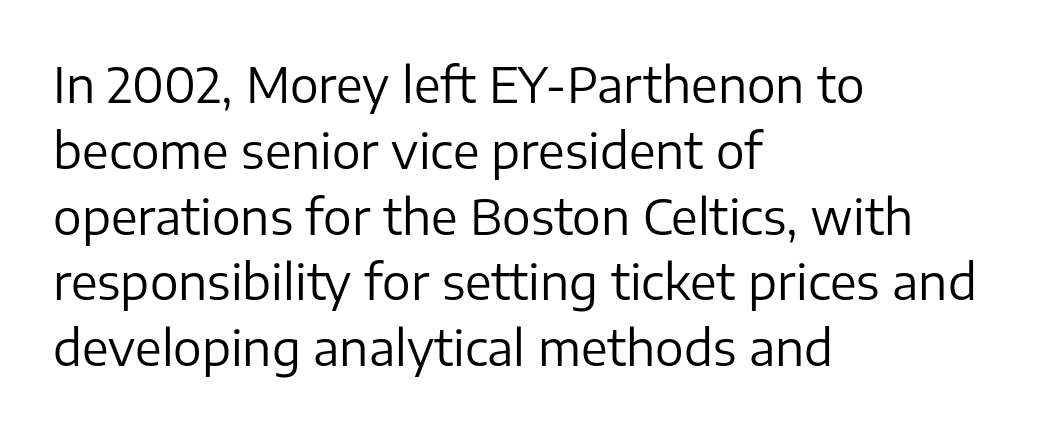
Q: Is the text bold? A: No.
Q: Is the text italic (slanted)? A: No, it is upright.
Q: Is the typeface a serif or a sans-serif typeface? A: Sans-serif.
Q: Is the text underlined? A: No.
Q: How is the paragraph aligned? A: Left-aligned.
Q: Is the spacing between letters normal or unusually wide? A: Normal.
Q: Is the spacing between lines tight, normal or loose? A: Normal.
Q: Width (condensed, normal, or wide)? A: Normal.
Q: Stroke contrast? A: Low.
Q: x-height? A: Medium.
Q: Monospaced? A: No.
